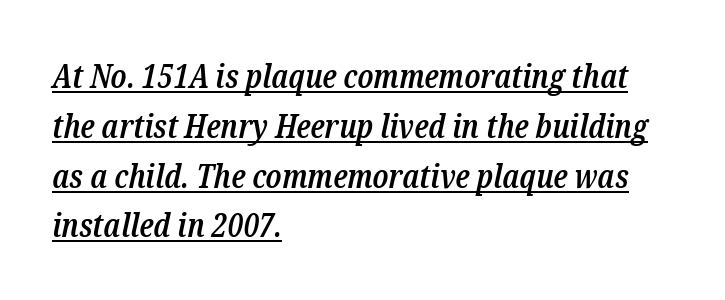
Here the designer chose a conventional face with non-uniform glyph widths. The passage shown is underscored from start to finish. The face used here is a semibold: visibly heavier than regular, lighter than bold. The block of text has a typical density, with ordinary space between rows. The passage shown is typeset with a serif family.
